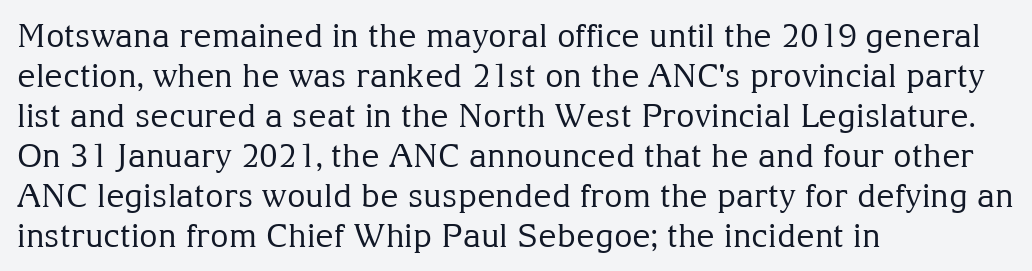
{"serif": "yes", "italic": "no", "bold": "no", "weight": "regular", "width": "normal", "stroke_contrast": "medium", "x_height": "medium", "monospaced": "no", "underline": "no", "align": "left", "line_spacing": "normal", "line_spacing_ratio": 1.25, "letter_spacing": "normal", "letter_spacing_em": 0.0, "glyph_px": 32}
